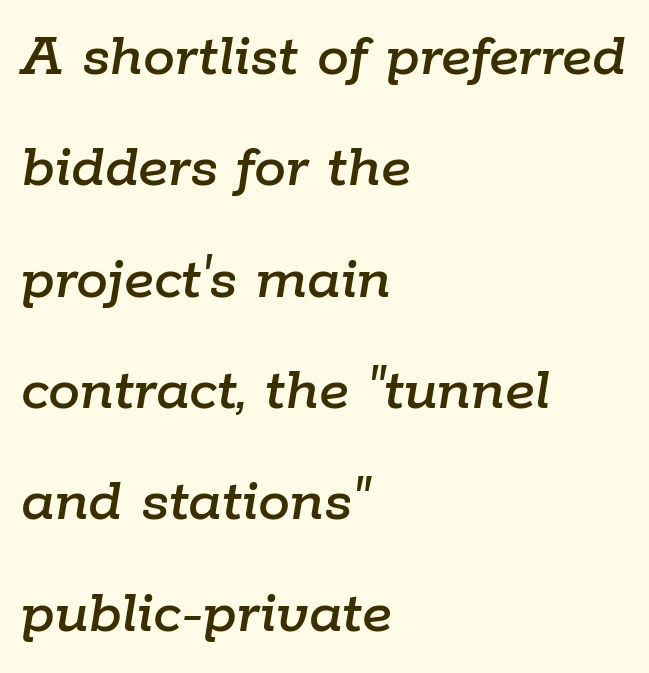
{"italic": "yes", "lean": "right", "slant_degrees": 9, "width": "normal", "stroke_contrast": "low", "x_height": "medium", "monospaced": "no", "underline": "no", "align": "left", "line_spacing_ratio": 1.74, "letter_spacing": "normal", "letter_spacing_em": 0.0, "glyph_px": 64}
